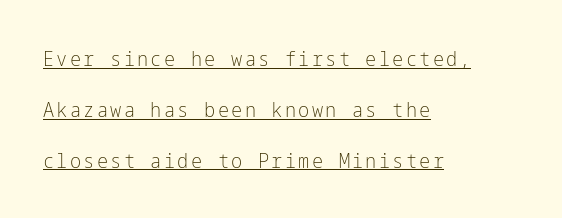
Vertical stems look standard width or narrower in stroke. The rendering uses the underline text-decoration. Visually the block forms a straight wall on the left and a jagged coastline on the right. Ordinary non-slanted type is in use. The space between consecutive lines is lavish.
